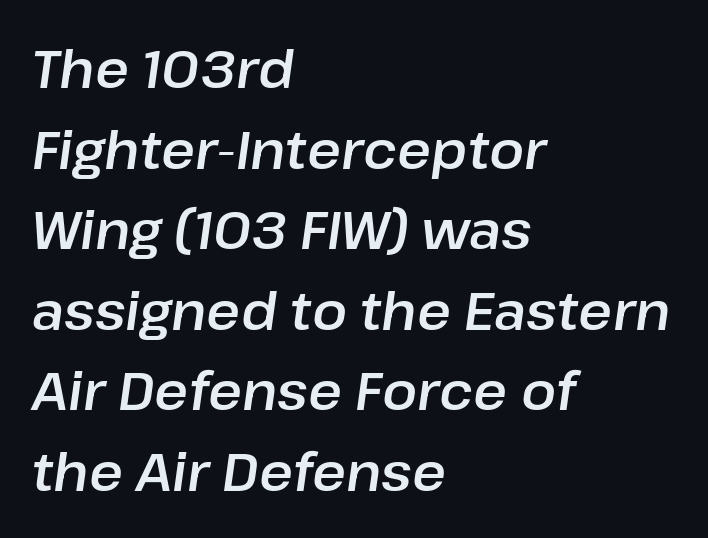
{"italic": "yes", "lean": "right", "slant_degrees": 8, "width": "normal", "stroke_contrast": "low", "x_height": "medium", "monospaced": "no", "underline": "no", "align": "left", "line_spacing": "normal", "line_spacing_ratio": 1.55, "letter_spacing": "normal", "letter_spacing_em": 0.0, "glyph_px": 52}
